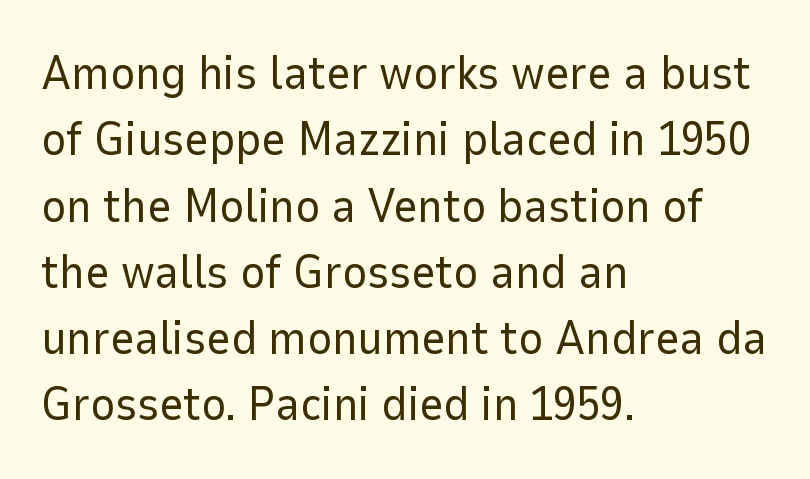
Q: Is the text bold? A: No.
Q: Is the text italic (slanted)? A: No, it is upright.
Q: Is the typeface a serif or a sans-serif typeface? A: Sans-serif.
Q: Is the text underlined? A: No.
Q: How is the paragraph aligned? A: Left-aligned.
Q: Is the spacing between letters normal or unusually wide? A: Normal.
Q: Is the spacing between lines tight, normal or loose? A: Normal.
Q: Width (condensed, normal, or wide)? A: Normal.
Q: Stroke contrast? A: Low.
Q: x-height? A: Medium.
Q: Monospaced? A: No.
